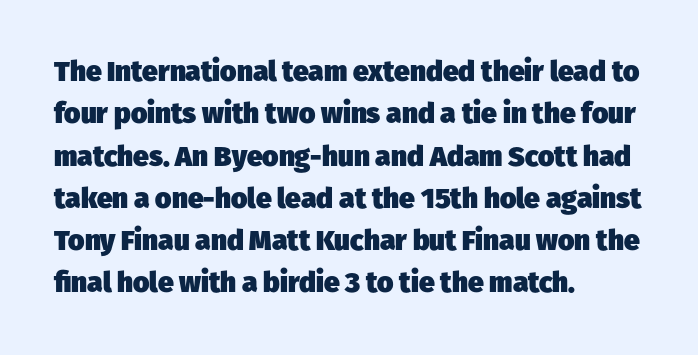
{"serif": "no", "bold": "yes", "weight": "heavy", "width": "normal", "stroke_contrast": "low", "x_height": "medium", "monospaced": "no", "underline": "no", "align": "left", "line_spacing": "normal", "line_spacing_ratio": 1.51, "letter_spacing": "normal", "letter_spacing_em": 0.0, "glyph_px": 28}
